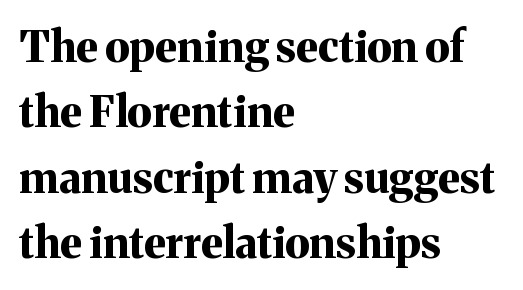
{"serif": "yes", "italic": "no", "bold": "yes", "weight": "bold", "width": "normal", "stroke_contrast": "medium", "x_height": "medium", "monospaced": "no", "underline": "no", "align": "left", "line_spacing": "normal", "line_spacing_ratio": 1.52, "letter_spacing": "normal", "letter_spacing_em": 0.0, "glyph_px": 43}
